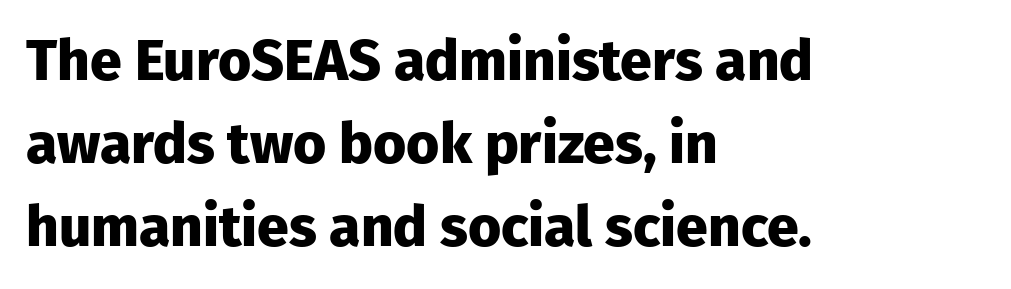
The image shows 57 px heavy sans-serif type, upright; set left-aligned, normal line spacing (1.46x), normal letter spacing, not underlined; low stroke contrast and a medium x-height.
